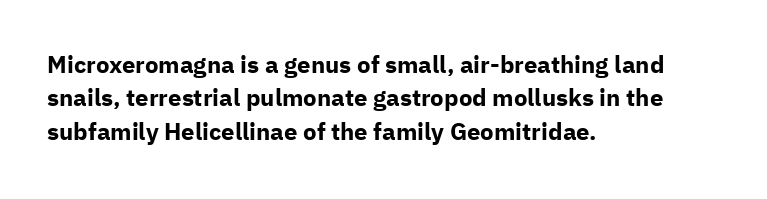
Q: Is the text bold? A: Yes.
Q: Is the text italic (slanted)? A: No, it is upright.
Q: Is the text underlined? A: No.
Q: How is the paragraph aligned? A: Left-aligned.
Q: Is the spacing between letters normal or unusually wide? A: Normal.
Q: Is the spacing between lines tight, normal or loose? A: Normal.
